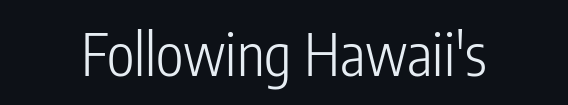
{"serif": "no", "italic": "no", "bold": "no", "weight": "light", "width": "condensed", "stroke_contrast": "low", "x_height": "medium", "monospaced": "no", "underline": "no", "letter_spacing": "normal", "letter_spacing_em": 0.0, "glyph_px": 58}
